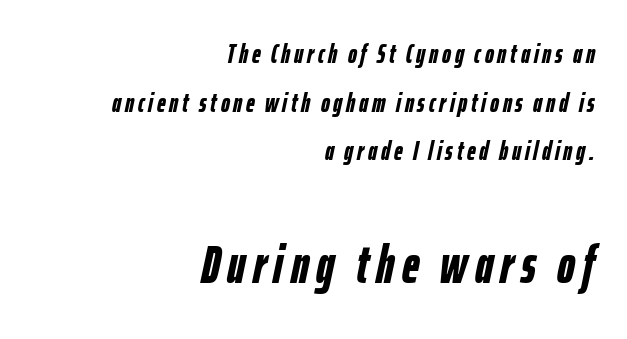
The image shows 54 px semibold, condensed type, italic (leaning right); set right-aligned, line spacing 1.8x, not underlined; the second (bottom) block is 2.0x larger; low stroke contrast and a medium x-height.
